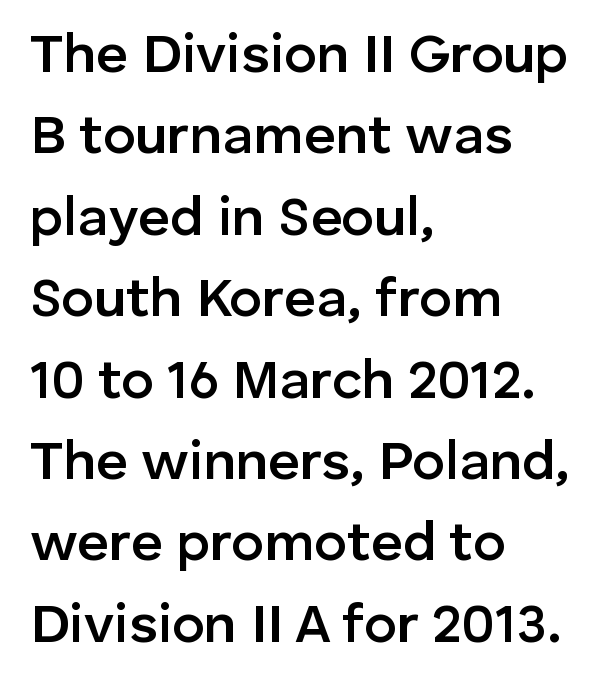
The image shows 55 px semibold sans-serif type, upright; set left-aligned, normal line spacing (1.48x), normal letter spacing, not underlined; low stroke contrast and a medium x-height.
